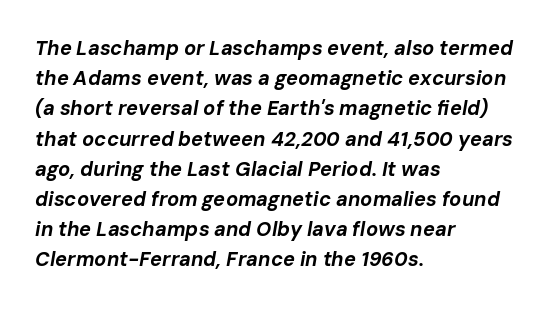
{"italic": "yes", "lean": "right", "slant_degrees": 10, "bold": "yes", "underline": "no", "align": "left", "line_spacing": "normal", "line_spacing_ratio": 1.51, "letter_spacing": "normal", "letter_spacing_em": 0.0, "glyph_px": 20}
